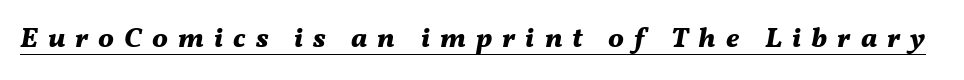
The image shows 28 px bold type, italic (leaning right); set unusually wide letter spacing (+0.36 em), underlined; medium stroke contrast and a medium x-height.
